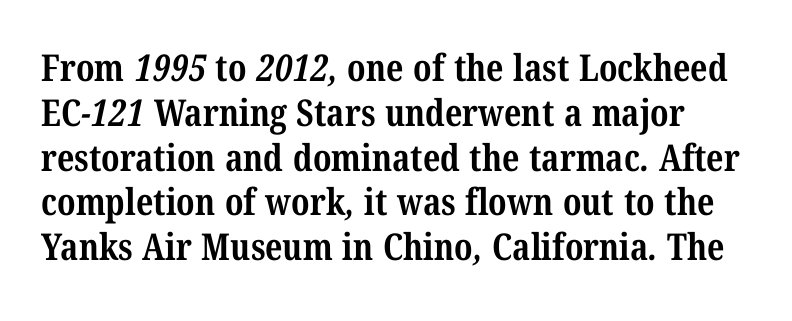
The image shows 37 px bold, condensed serif type; set line spacing 1.21x, normal letter spacing, not underlined; medium stroke contrast and a medium x-height.
